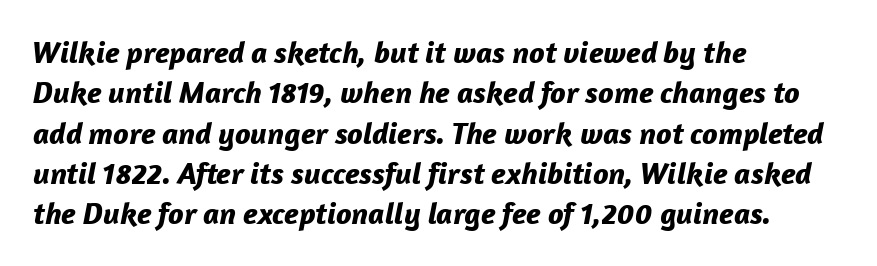
Unmarked baselines from the first word to the last. The designer left line spacing at the default. It's the slanting kind of type. The compositor pushed each line to the left boundary. The rendering uses a bold face; every stroke is thick and dark. How are the letters spaced? Ordinarily, with no added tracking.
